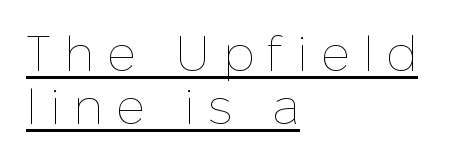
Q: Is the text bold? A: No.
Q: Is the text italic (slanted)? A: No, it is upright.
Q: Is the text underlined? A: Yes.
Q: How is the paragraph aligned? A: Left-aligned.
Q: Is the spacing between letters normal or unusually wide? A: Unusually wide.
Q: Is the spacing between lines tight, normal or loose? A: Tight.
Q: Width (condensed, normal, or wide)? A: Normal.
Q: Stroke contrast? A: Low.
Q: x-height? A: Medium.
Q: Monospaced? A: No.
